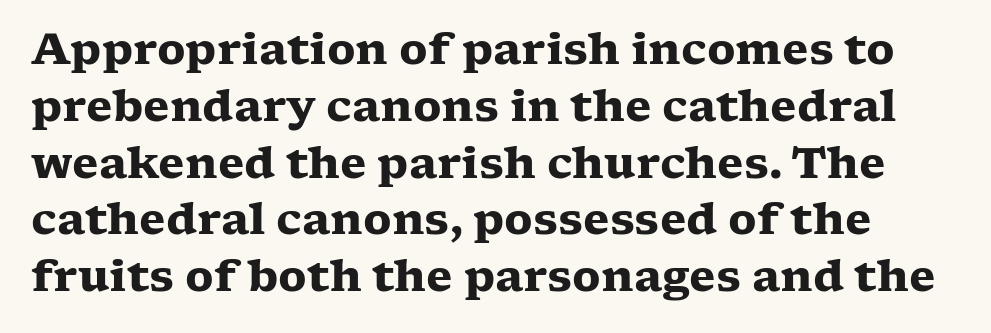
Every letter is thick-stroked: bold, no question. Descenders hang freely into open space. The typography opts for an upright posture over an oblique one. Type style note: has serifs. Notice how descenders clear the ascenders below comfortably — that's standard leading.
